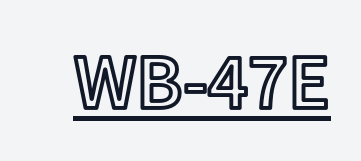
Q: Is the text italic (slanted)? A: No, it is upright.
Q: Is the text underlined? A: Yes.
Q: Is the spacing between letters normal or unusually wide? A: Normal.
Q: Width (condensed, normal, or wide)? A: Normal.
Q: x-height? A: Medium.
Q: Monospaced? A: No.
